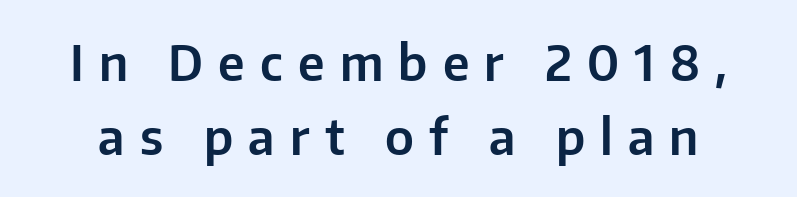
Reading down the column, the eye jumps a familiar distance to each next line. Every character sits straight up, as roman type does. Think of a printed novel: that variable character pitch is what you see here. Clear beneath every line of the passage. Between one letter and the next there's a generous, obvious gap. The face used here is a sans, in the tradition of grotesques and geometrics.
